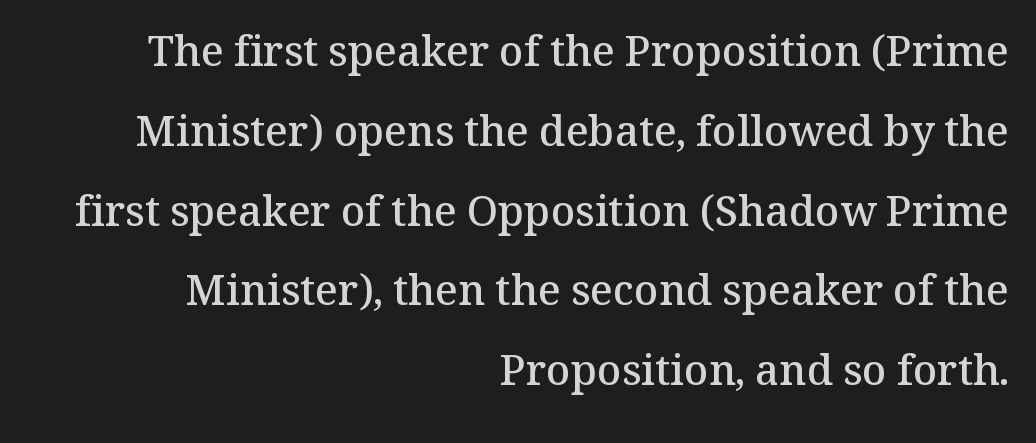
The image shows 42 px semibold serif type, upright; set right-aligned, loose line spacing (1.9x), normal letter spacing, not underlined; medium stroke contrast and a medium x-height.
